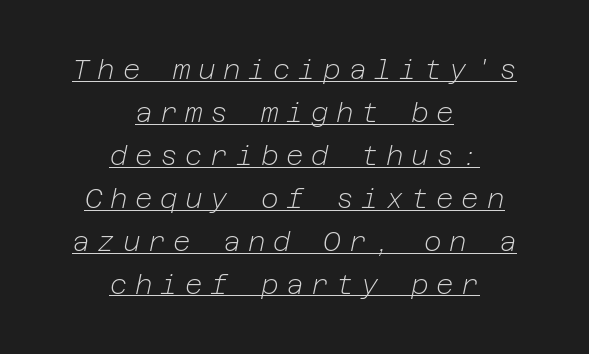
The image shows 27 px text type, italic (leaning right); set centered, normal line spacing (1.59x), unusually wide letter spacing (+0.28 em), underlined.
